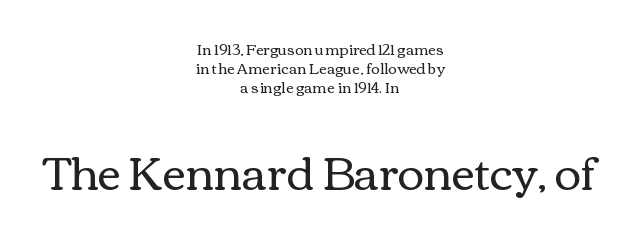
Q: Is the text bold? A: No.
Q: Is the text italic (slanted)? A: No, it is upright.
Q: Is the text underlined? A: No.
Q: How is the paragraph aligned? A: Centered.
Q: Is the spacing between letters normal or unusually wide? A: Normal.
Q: Is the spacing between lines tight, normal or loose? A: Normal.
Q: Which block of text is set in a larger size, the first (top) or the second (bottom)? A: The second (bottom) one.
Q: Width (condensed, normal, or wide)? A: Wide.
Q: Stroke contrast? A: Medium.
Q: x-height? A: Medium.
Q: Monospaced? A: No.
